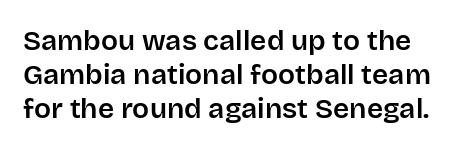
Q: Is the text italic (slanted)? A: No, it is upright.
Q: Is the typeface a serif or a sans-serif typeface? A: Sans-serif.
Q: Is the text underlined? A: No.
Q: Is the spacing between letters normal or unusually wide? A: Normal.
Q: Width (condensed, normal, or wide)? A: Normal.
Q: Stroke contrast? A: Low.
Q: x-height? A: Large.
Q: Monospaced? A: No.
